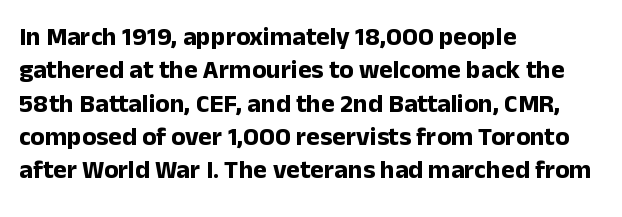
Q: Is the text bold? A: Yes.
Q: Is the text italic (slanted)? A: No, it is upright.
Q: Is the text underlined? A: No.
Q: How is the paragraph aligned? A: Left-aligned.
Q: Is the spacing between letters normal or unusually wide? A: Normal.
Q: Is the spacing between lines tight, normal or loose? A: Normal.
